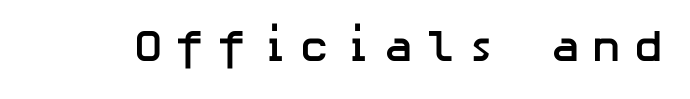
{"serif": "no", "italic": "no", "bold": "yes", "weight": "semibold", "width": "normal", "stroke_contrast": "low", "x_height": "medium", "underline": "no", "letter_spacing": "wide", "letter_spacing_em": 0.26, "glyph_px": 45}
